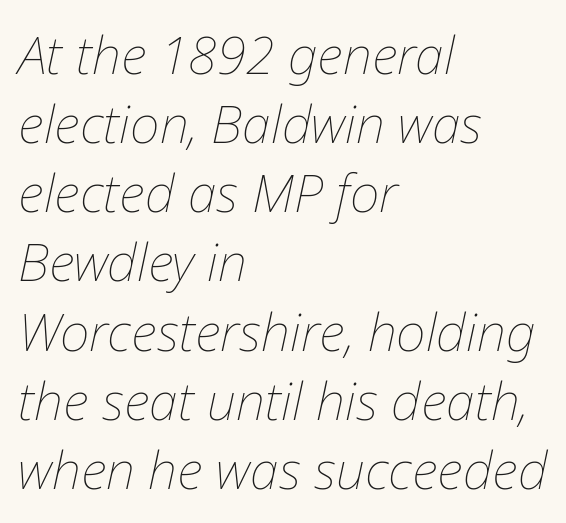
{"italic": "yes", "lean": "right", "slant_degrees": 12, "bold": "no", "weight": "thin", "width": "normal", "stroke_contrast": "low", "x_height": "medium", "monospaced": "no", "underline": "no", "align": "left", "line_spacing": "normal", "line_spacing_ratio": 1.33, "letter_spacing": "normal", "letter_spacing_em": 0.0, "glyph_px": 52}
